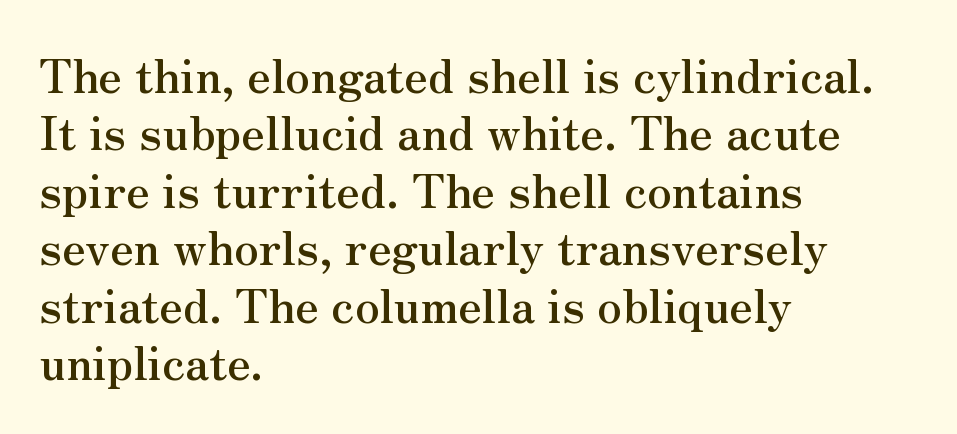
The image shows 46 px serif type, upright; set left-aligned, normal line spacing (1.25x), normal letter spacing, not underlined; medium stroke contrast and a small x-height.
